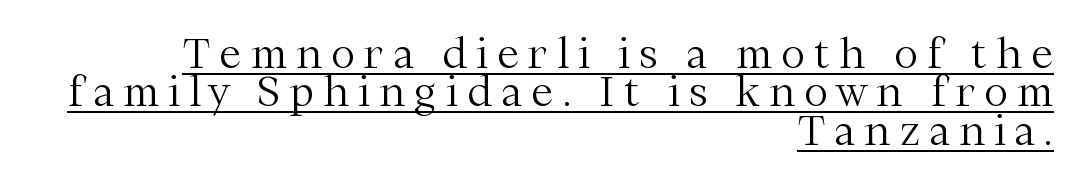
The image shows 40 px light serif type, upright; set right-aligned, tight line spacing (0.96x), unusually wide letter spacing (+0.24 em), underlined; medium stroke contrast and a medium x-height.
